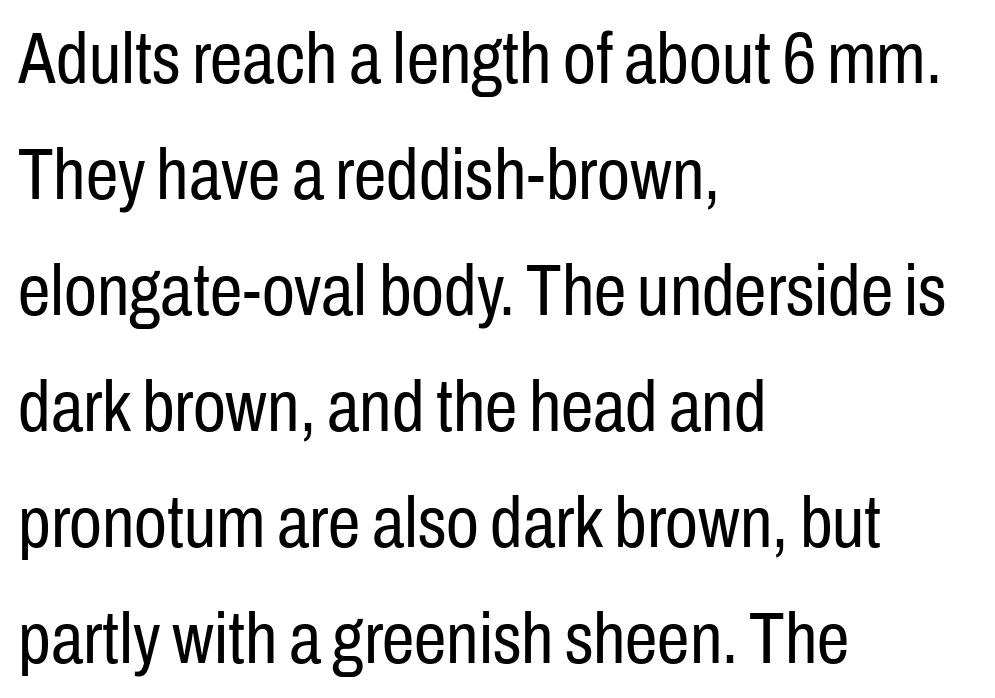
The image shows 73 px regular-weight, condensed sans-serif type, upright; set left-aligned, normal line spacing (1.59x), normal letter spacing, not underlined; low stroke contrast and a medium x-height.
